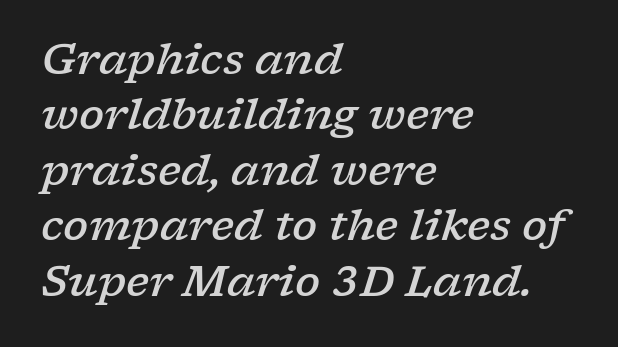
{"serif": "yes", "italic": "yes", "lean": "right", "slant_degrees": 17, "bold": "semi", "weight": "semibold", "width": "wide", "stroke_contrast": "low", "x_height": "medium", "monospaced": "no", "underline": "no", "align": "left", "line_spacing": "normal", "line_spacing_ratio": 1.32, "letter_spacing": "normal", "letter_spacing_em": 0.0, "glyph_px": 42}
